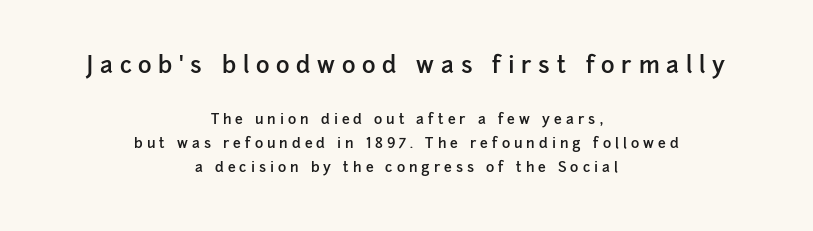
Each word looks stretched out because of the extra space between its letters. Students, this is semibold: more ink than regular, less than bold. The rendering positions every line midway between the sides. Underline: absent.
